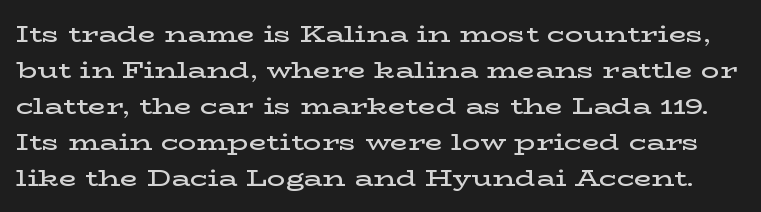
Q: Is the text bold? A: Semi-bold.
Q: Is the text italic (slanted)? A: No, it is upright.
Q: Is the text underlined? A: No.
Q: Is the spacing between letters normal or unusually wide? A: Normal.
Q: Is the spacing between lines tight, normal or loose? A: Normal.
